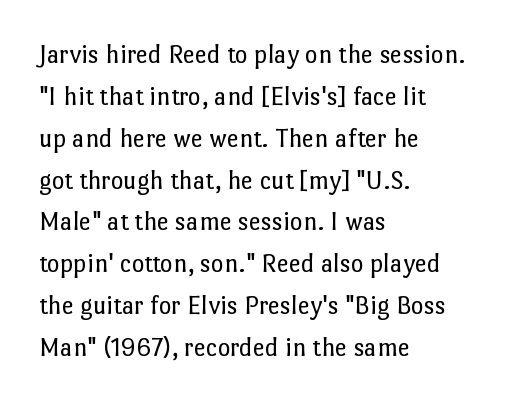
Anything drawn beneath the words? Only blank space. Each word holds together tightly as a unit, with standard inter-letter gaps. Each stroke keeps to a modest, everyday thickness or less. Normally led — the rows are evenly, conventionally spaced. In CSS terms this would be text-align: left. Does the lettering tilt? It doesn't — this is upright.
